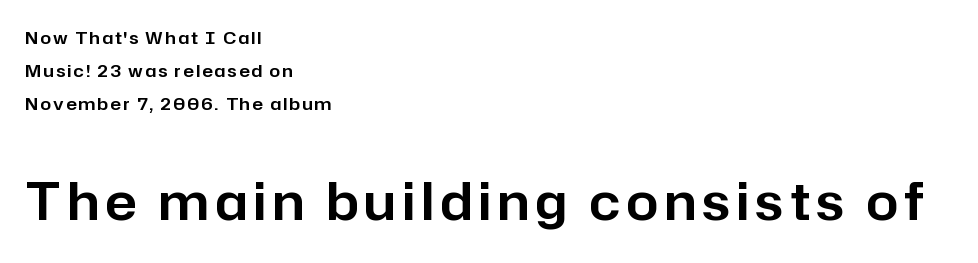
The image shows 51 px sans-serif type, upright; set left-aligned, loose line spacing (1.93x), not underlined; the second (bottom) block is 3.0x larger; low stroke contrast and a medium x-height.
